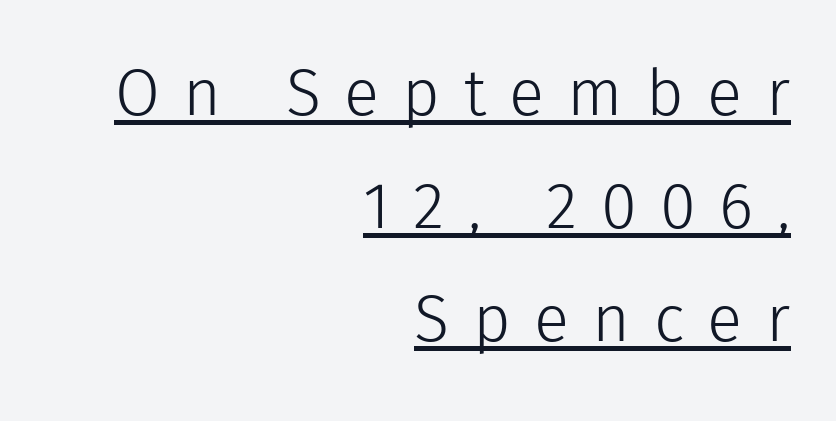
What stands out about the letter spacing? Its width — letters are far apart. The rendering shows plain stroke endings on the letterforms — a sans-serif design. Ordinary non-slanted type is in use. Bold? No — there's no thickening of the strokes. Proportional: the letters do not fall into vertical columns.
